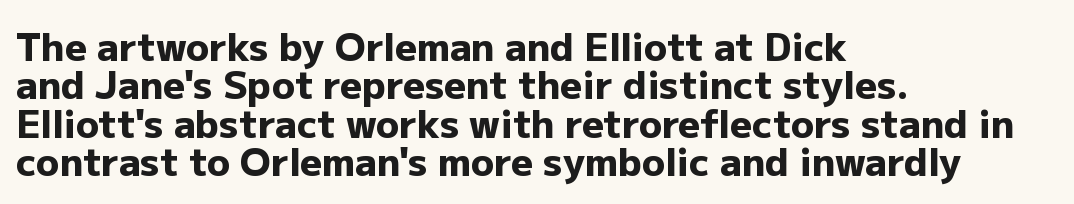
Q: Is the text bold? A: Yes.
Q: Is the text italic (slanted)? A: No, it is upright.
Q: Is the typeface a serif or a sans-serif typeface? A: Sans-serif.
Q: Is the text underlined? A: No.
Q: How is the paragraph aligned? A: Left-aligned.
Q: Is the spacing between letters normal or unusually wide? A: Normal.
Q: Is the spacing between lines tight, normal or loose? A: Tight.
Q: Width (condensed, normal, or wide)? A: Normal.
Q: Stroke contrast? A: Low.
Q: x-height? A: Medium.
Q: Monospaced? A: No.
